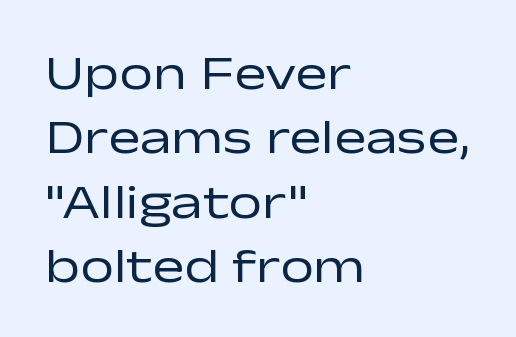
Q: Is the text bold? A: No.
Q: Is the text italic (slanted)? A: No, it is upright.
Q: Is the typeface a serif or a sans-serif typeface? A: Sans-serif.
Q: Is the text underlined? A: No.
Q: How is the paragraph aligned? A: Left-aligned.
Q: Is the spacing between letters normal or unusually wide? A: Normal.
Q: Is the spacing between lines tight, normal or loose? A: Normal.
Q: Width (condensed, normal, or wide)? A: Wide.
Q: Stroke contrast? A: Low.
Q: x-height? A: Medium.
Q: Monospaced? A: No.
